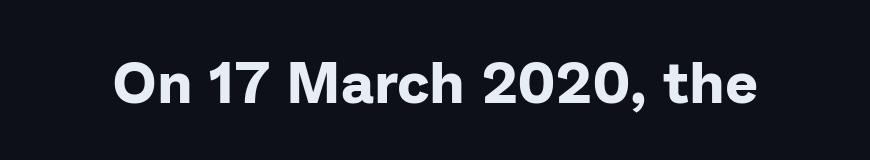
Q: Is the text bold? A: Yes.
Q: Is the text italic (slanted)? A: No, it is upright.
Q: Is the typeface a serif or a sans-serif typeface? A: Sans-serif.
Q: Is the text underlined? A: No.
Q: Is the spacing between letters normal or unusually wide? A: Normal.
Q: Width (condensed, normal, or wide)? A: Normal.
Q: Stroke contrast? A: Low.
Q: x-height? A: Medium.
Q: Monospaced? A: No.
